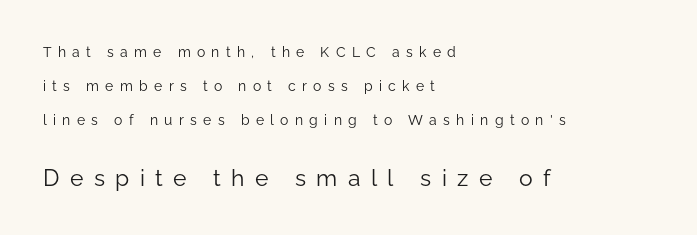
Q: Is the text bold? A: No.
Q: Is the text italic (slanted)? A: No, it is upright.
Q: Is the text underlined? A: No.
Q: How is the paragraph aligned? A: Left-aligned.
Q: Is the spacing between letters normal or unusually wide? A: Unusually wide.
Q: Is the spacing between lines tight, normal or loose? A: Loose.
Q: Which block of text is set in a larger size, the first (top) or the second (bottom)? A: The second (bottom) one.
